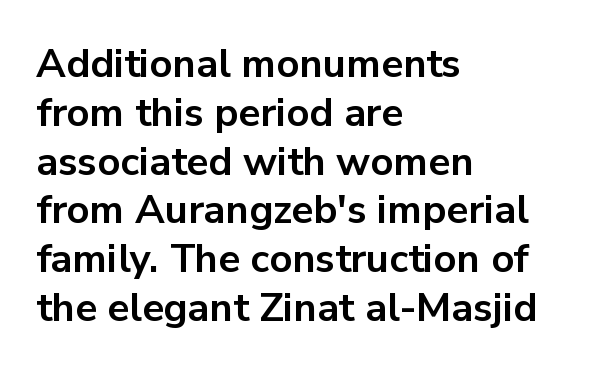
The image shows 40 px bold sans-serif type, upright; set left-aligned, line spacing 1.22x, normal letter spacing, not underlined; low stroke contrast and a medium x-height.
